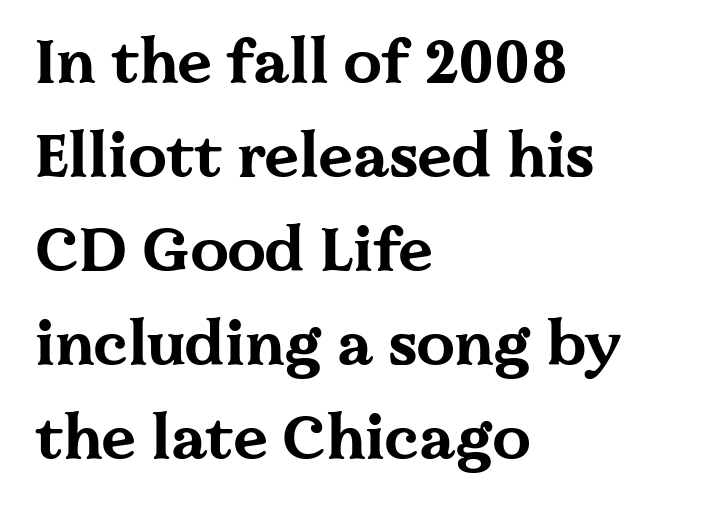
Q: Is the text bold? A: Yes.
Q: Is the text italic (slanted)? A: No, it is upright.
Q: Is the typeface a serif or a sans-serif typeface? A: Serif.
Q: Is the text underlined? A: No.
Q: How is the paragraph aligned? A: Left-aligned.
Q: Is the spacing between letters normal or unusually wide? A: Normal.
Q: Is the spacing between lines tight, normal or loose? A: Normal.
Q: Width (condensed, normal, or wide)? A: Wide.
Q: Stroke contrast? A: Medium.
Q: x-height? A: Medium.
Q: Monospaced? A: No.
